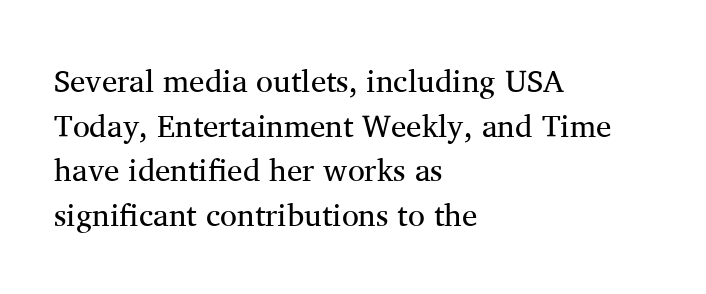
The image shows 31 px regular-weight serif type, upright; set left-aligned, normal line spacing (1.44x), normal letter spacing, not underlined; medium stroke contrast and a medium x-height.
